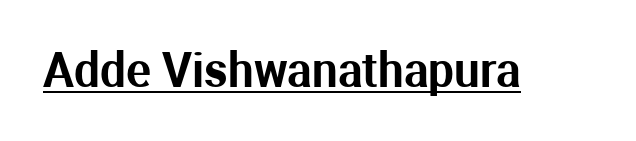
The image shows 46 px sans-serif type, upright; set normal letter spacing, underlined; medium stroke contrast and a medium x-height.
